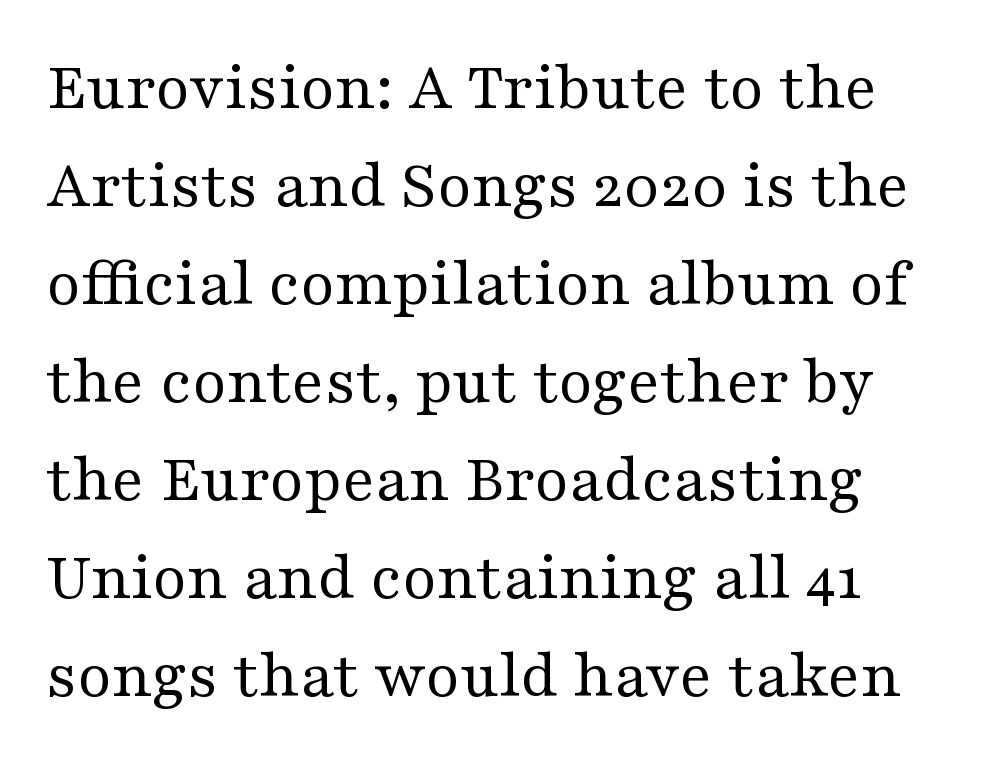
The image shows 69 px regular-weight, wide serif type, upright; set left-aligned, normal line spacing (1.42x), normal letter spacing, not underlined; medium stroke contrast and a medium x-height.
